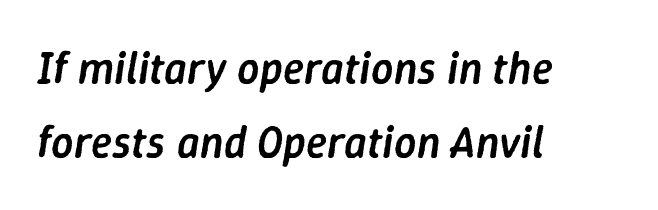
{"italic": "yes", "lean": "right", "slant_degrees": 9, "bold": "semi", "weight": "semibold", "width": "normal", "stroke_contrast": "low", "x_height": "medium", "monospaced": "no", "underline": "no", "align": "left", "line_spacing": "normal", "line_spacing_ratio": 1.69, "letter_spacing": "normal", "letter_spacing_em": 0.0, "glyph_px": 44}
